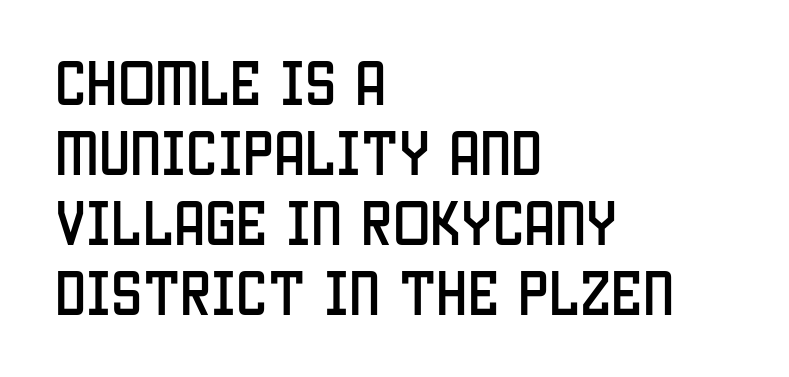
Q: Is the text italic (slanted)? A: No, it is upright.
Q: Is the typeface a serif or a sans-serif typeface? A: Sans-serif.
Q: Is the text underlined? A: No.
Q: How is the paragraph aligned? A: Left-aligned.
Q: Is the spacing between letters normal or unusually wide? A: Normal.
Q: Is the spacing between lines tight, normal or loose? A: Normal.
Q: Width (condensed, normal, or wide)? A: Condensed.
Q: Stroke contrast? A: Low.
Q: x-height? A: Large.
Q: Monospaced? A: No.
